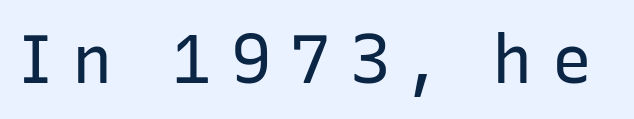
The image shows 67 px regular-weight sans-serif type, upright; set unusually wide letter spacing (+0.29 em), not underlined; low stroke contrast and a medium x-height.
